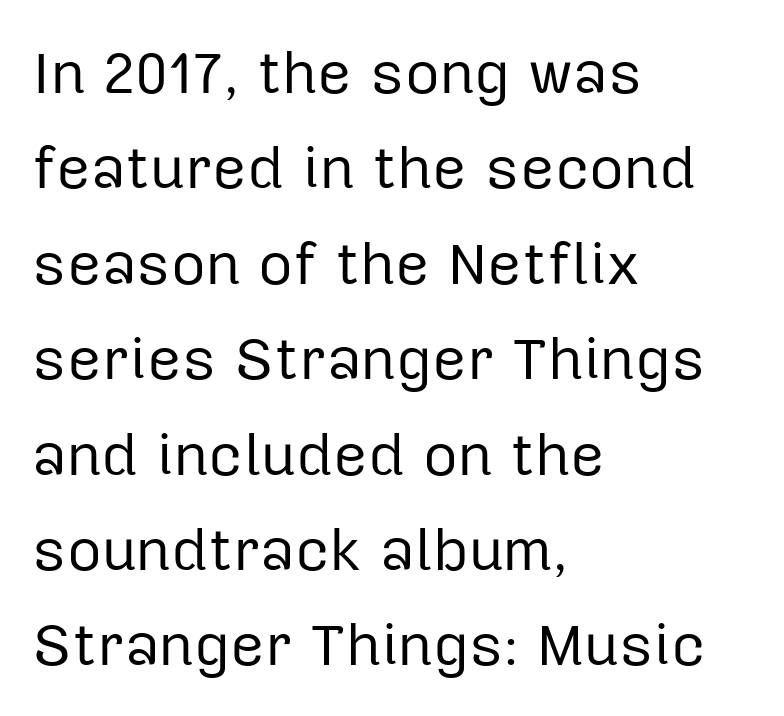
The image shows 60 px regular-weight sans-serif type, upright; set left-aligned, normal line spacing (1.59x), normal letter spacing, not underlined; low stroke contrast and a medium x-height.
